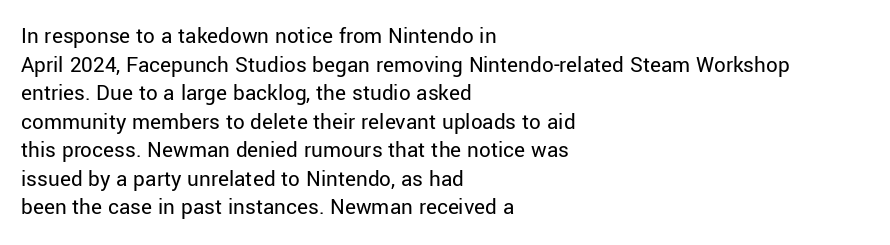
Q: Is the text bold? A: No.
Q: Is the text italic (slanted)? A: No, it is upright.
Q: Is the text underlined? A: No.
Q: How is the paragraph aligned? A: Left-aligned.
Q: Is the spacing between letters normal or unusually wide? A: Normal.
